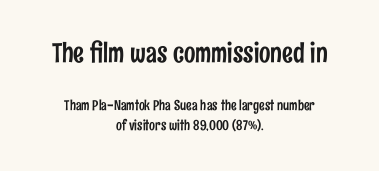
Q: Is the text italic (slanted)? A: No, it is upright.
Q: Is the text underlined? A: No.
Q: How is the paragraph aligned? A: Centered.
Q: Is the spacing between letters normal or unusually wide? A: Normal.
Q: Is the spacing between lines tight, normal or loose? A: Normal.
Q: Which block of text is set in a larger size, the first (top) or the second (bottom)? A: The first (top) one.
